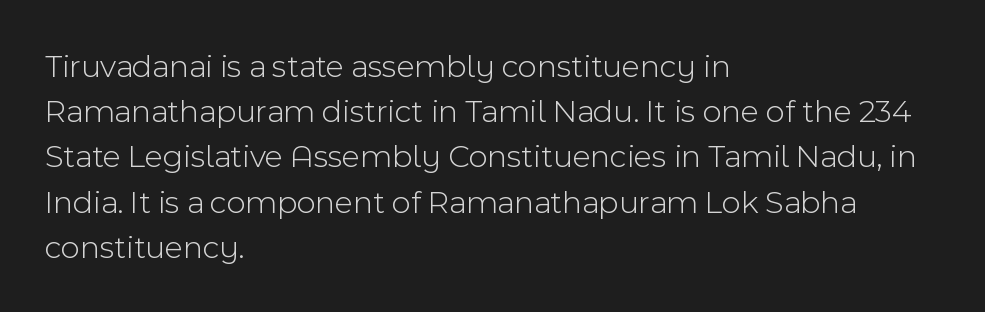
Leftover space on each line is placed entirely after the last word. The face used here is proportionally spaced, like ordinary book or web type. The passage shown is not underscored anywhere. This is not heavy type; no bold has been used. Is there any slant? The stems are plumb.
